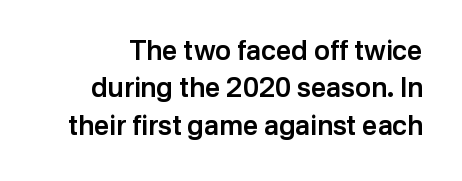
Nobody drew a line under any word here. A fair bit of extra ink — the face is semibold, not bold. Notice how descenders clear the ascenders below comfortably — that's standard leading. When letters stand straight like this, we call the style roman or upright.
